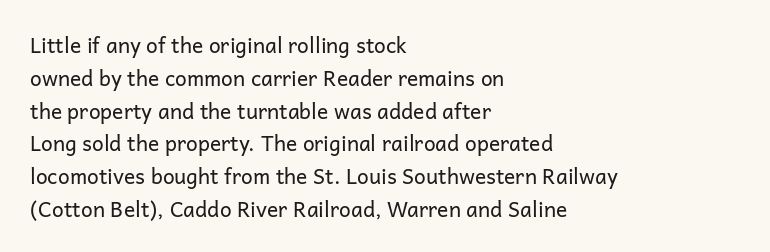
Q: Is the text bold? A: No.
Q: Is the text italic (slanted)? A: No, it is upright.
Q: Is the text underlined? A: No.
Q: How is the paragraph aligned? A: Left-aligned.
Q: Is the spacing between letters normal or unusually wide? A: Normal.
Q: Is the spacing between lines tight, normal or loose? A: Normal.
